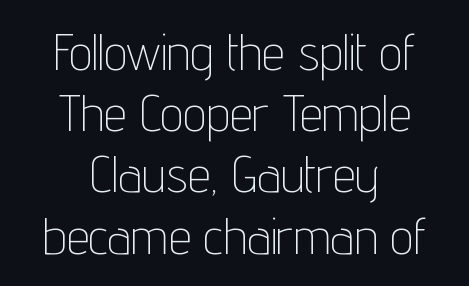
{"serif": "no", "italic": "no", "bold": "no", "weight": "thin", "width": "condensed", "stroke_contrast": "low", "x_height": "medium", "monospaced": "no", "underline": "no", "align": "center", "line_spacing_ratio": 1.2, "letter_spacing": "normal", "letter_spacing_em": 0.0, "glyph_px": 51}
